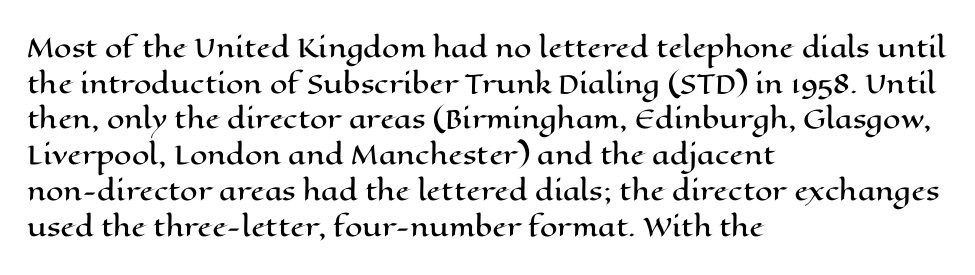
Glyph-to-glyph distance matches everyday printed text. The baseline area is clear. These lines are set flush left with a ragged right edge. Designer's note — italics off, roman on. The rendering uses a moderate line-height, typical for paragraphs.
